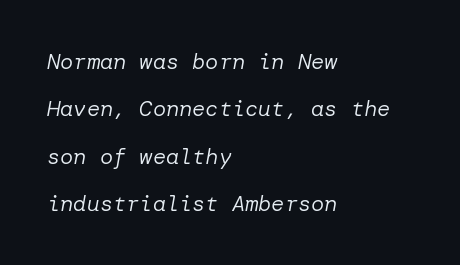
The image shows 22 px text type, italic (leaning right); set left-aligned, loose line spacing (2.15x), normal letter spacing, not underlined.
